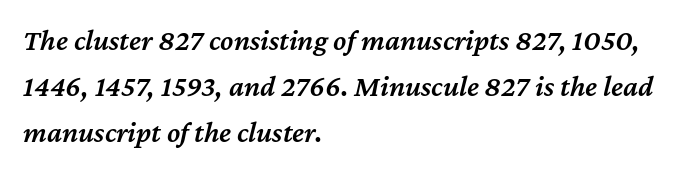
{"italic": "yes", "lean": "right", "slant_degrees": 12, "bold": "semi", "weight": "semibold", "width": "normal", "stroke_contrast": "medium", "x_height": "medium", "monospaced": "no", "underline": "no", "align": "left", "line_spacing": "normal", "line_spacing_ratio": 1.54, "letter_spacing": "normal", "letter_spacing_em": 0.0, "glyph_px": 30}
